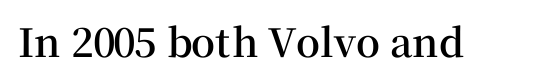
{"serif": "yes", "italic": "no", "bold": "semi", "weight": "semibold", "width": "normal", "stroke_contrast": "medium", "x_height": "medium", "monospaced": "no", "underline": "no", "letter_spacing": "normal", "letter_spacing_em": 0.0, "glyph_px": 39}
